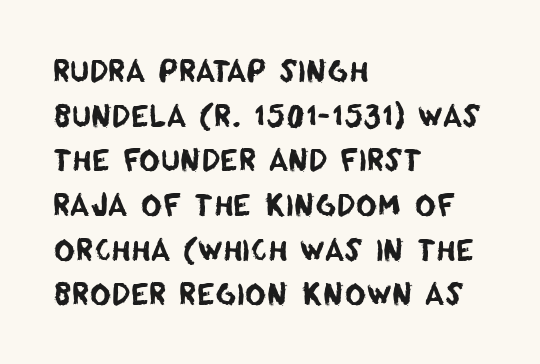
Q: Is the typeface a serif or a sans-serif typeface? A: Sans-serif.
Q: Is the text underlined? A: No.
Q: How is the paragraph aligned? A: Left-aligned.
Q: Is the spacing between letters normal or unusually wide? A: Normal.
Q: Is the spacing between lines tight, normal or loose? A: Normal.
Q: Width (condensed, normal, or wide)? A: Normal.
Q: Stroke contrast? A: Low.
Q: x-height? A: Large.
Q: Monospaced? A: No.
